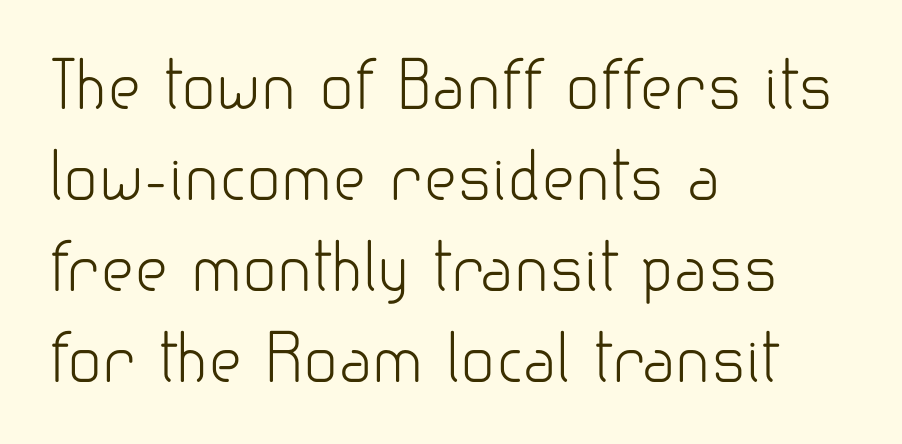
{"serif": "no", "italic": "no", "bold": "no", "weight": "light", "width": "normal", "stroke_contrast": "low", "x_height": "small", "monospaced": "no", "underline": "no", "align": "left", "line_spacing": "normal", "line_spacing_ratio": 1.42, "letter_spacing": "normal", "letter_spacing_em": 0.0, "glyph_px": 64}
